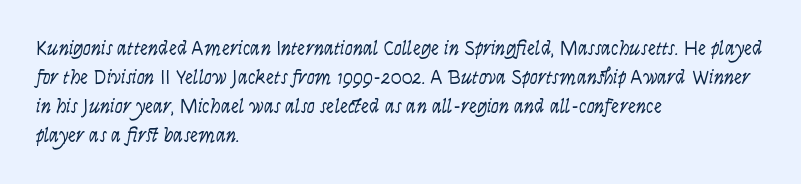
Does the leading feel generous? No, just average. A clean baseline with only descenders dipping below it. The strokes carry an ordinary text weight at most. Horizontally, the lines are justified to the leading edge only.
